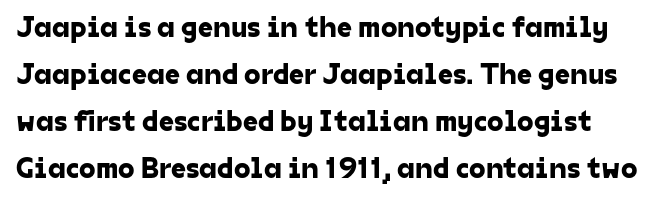
Q: Is the typeface a serif or a sans-serif typeface? A: Sans-serif.
Q: Is the text underlined? A: No.
Q: Is the spacing between letters normal or unusually wide? A: Normal.
Q: Is the spacing between lines tight, normal or loose? A: Normal.
Q: Width (condensed, normal, or wide)? A: Normal.
Q: Stroke contrast? A: Low.
Q: x-height? A: Medium.
Q: Monospaced? A: No.
